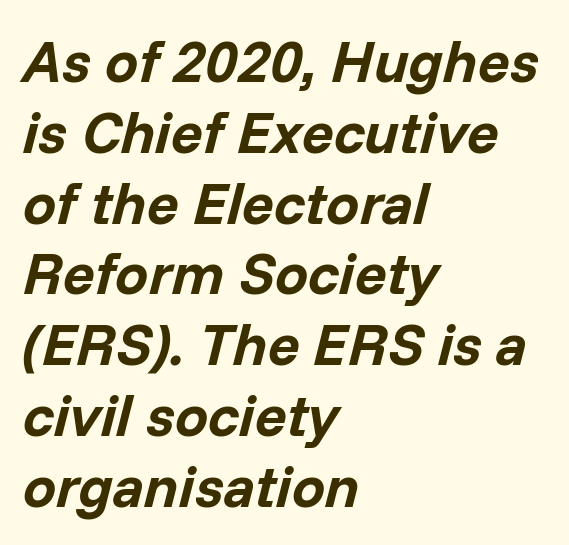
Q: Is the text bold? A: Yes.
Q: Is the text italic (slanted)? A: Yes, it leans right by about 14 degrees.
Q: Is the text underlined? A: No.
Q: How is the paragraph aligned? A: Left-aligned.
Q: Is the spacing between letters normal or unusually wide? A: Normal.
Q: Width (condensed, normal, or wide)? A: Normal.
Q: Stroke contrast? A: Low.
Q: x-height? A: Medium.
Q: Monospaced? A: No.
